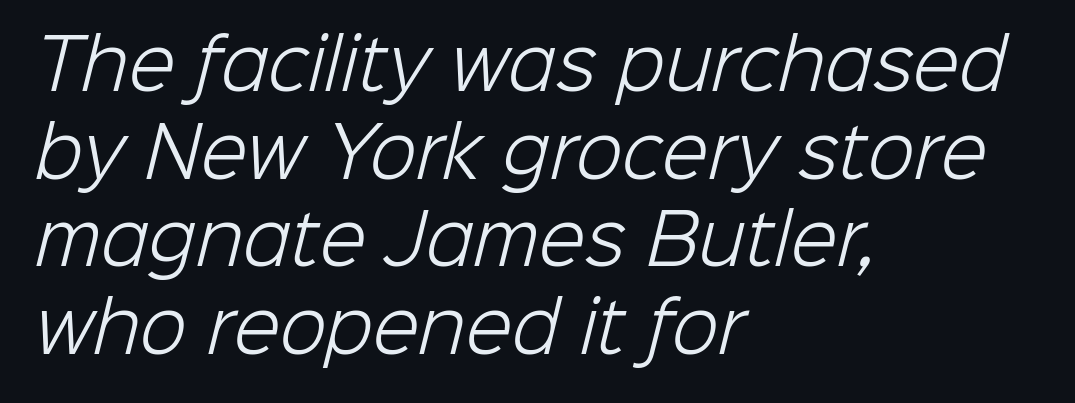
Font category for this specimen: sans-serif. Beneath every word, the page is bare. Here the designer chose a conventional face with non-uniform glyph widths. The passage shown stacks its lines at a standard gap.
